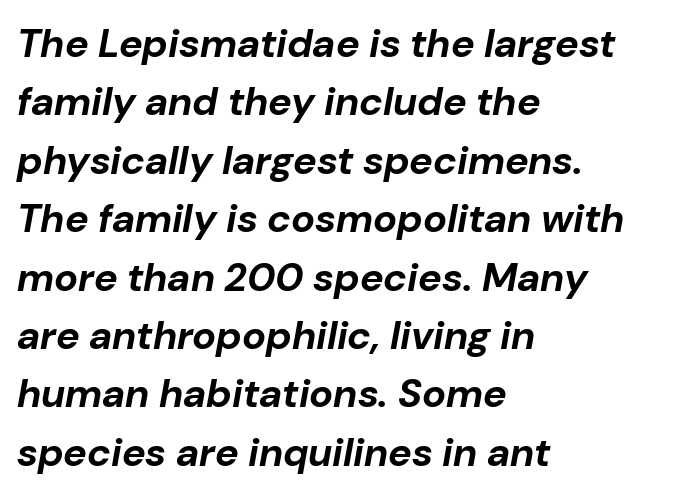
The image shows 40 px bold type, italic (leaning right); set left-aligned, normal line spacing (1.46x), normal letter spacing, not underlined; low stroke contrast and a medium x-height.
